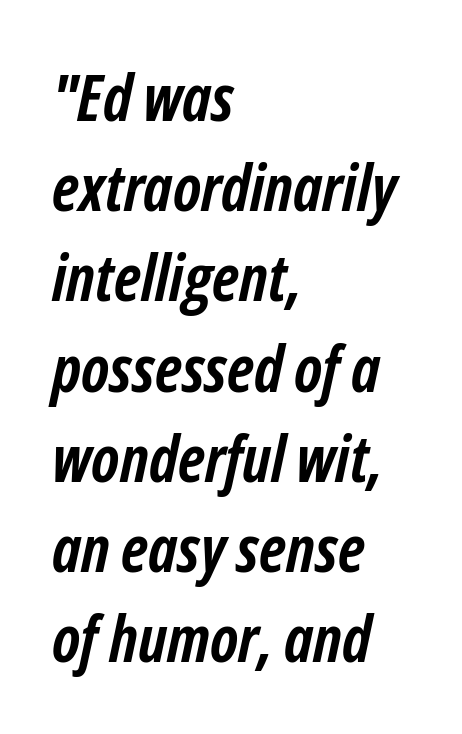
Q: Is the text bold? A: Yes.
Q: Is the text italic (slanted)? A: Yes, it leans right by about 12 degrees.
Q: Is the text underlined? A: No.
Q: How is the paragraph aligned? A: Left-aligned.
Q: Is the spacing between letters normal or unusually wide? A: Normal.
Q: Is the spacing between lines tight, normal or loose? A: Normal.
Q: Width (condensed, normal, or wide)? A: Condensed.
Q: Stroke contrast? A: Low.
Q: x-height? A: Medium.
Q: Monospaced? A: No.
